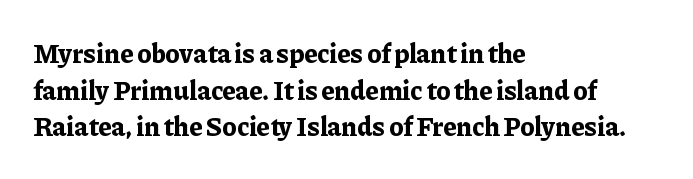
Q: Is the text bold? A: Yes.
Q: Is the text italic (slanted)? A: No, it is upright.
Q: Is the text underlined? A: No.
Q: How is the paragraph aligned? A: Left-aligned.
Q: Is the spacing between letters normal or unusually wide? A: Normal.
Q: Is the spacing between lines tight, normal or loose? A: Normal.
